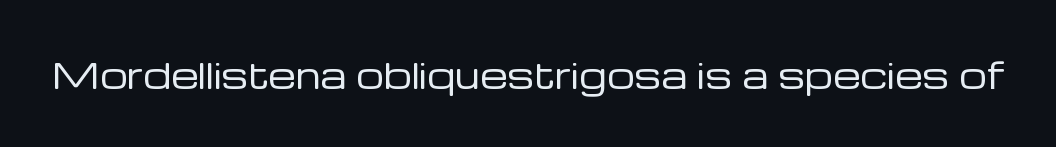
Q: Is the text bold? A: No.
Q: Is the text italic (slanted)? A: No, it is upright.
Q: Is the typeface a serif or a sans-serif typeface? A: Sans-serif.
Q: Is the text underlined? A: No.
Q: Is the spacing between letters normal or unusually wide? A: Normal.
Q: Width (condensed, normal, or wide)? A: Normal.
Q: Stroke contrast? A: Low.
Q: x-height? A: Medium.
Q: Monospaced? A: No.
